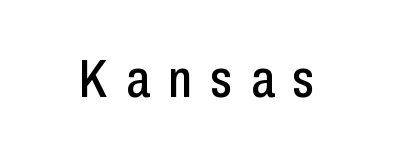
The image shows 53 px condensed sans-serif type, upright; set unusually wide letter spacing (+0.35 em), not underlined; low stroke contrast and a medium x-height.
